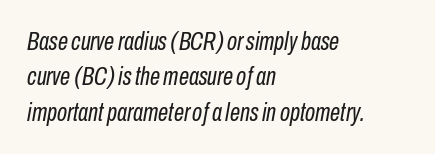
{"italic": "yes", "lean": "right", "slant_degrees": 10, "bold": "no", "underline": "no", "align": "left", "line_spacing": "normal", "line_spacing_ratio": 1.36, "letter_spacing": "normal", "letter_spacing_em": 0.0, "glyph_px": 26}
